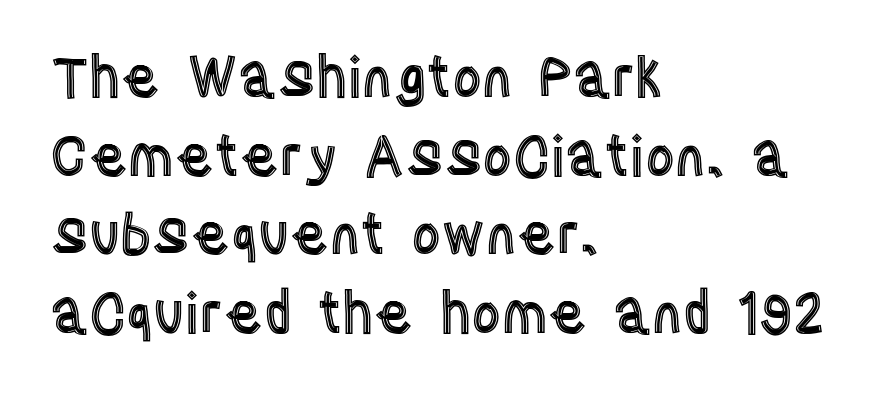
This sample uses an upright cut, with every glyph sitting square on the baseline. These lines keep a tight, regular rhythm from letter to letter. Character widths vary here, with narrow letters taking less room than wide ones. In terms of leading, this rendering sits right in the middle. Honestly, there is no underline to notice here at all. One-word summary of the alignment: left.
